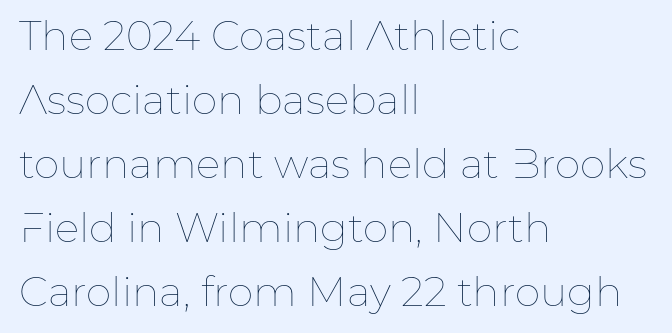
The image shows 41 px thin type, upright; set left-aligned, normal line spacing (1.56x), normal letter spacing, not underlined; low stroke contrast and a medium x-height.
